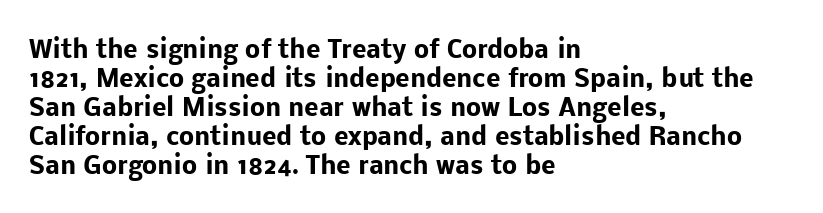
Q: Is the text bold? A: Yes.
Q: Is the text italic (slanted)? A: No, it is upright.
Q: Is the text underlined? A: No.
Q: How is the paragraph aligned? A: Left-aligned.
Q: Is the spacing between letters normal or unusually wide? A: Normal.
